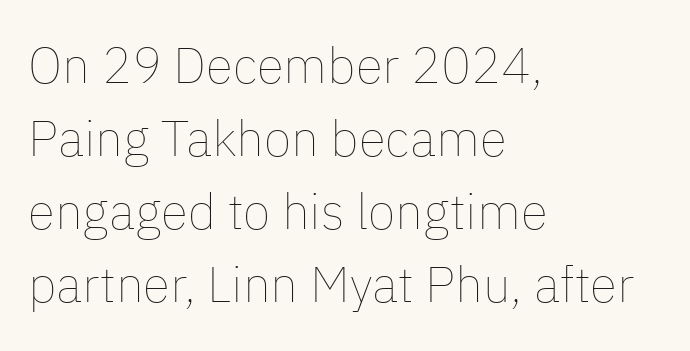
Regarding leading, the lines here are spaced in the standard way. Spacing verdict: proportional, widths tailored to each character. Alignment: flush left. Unlike italic type, these characters show no tilt at all.
